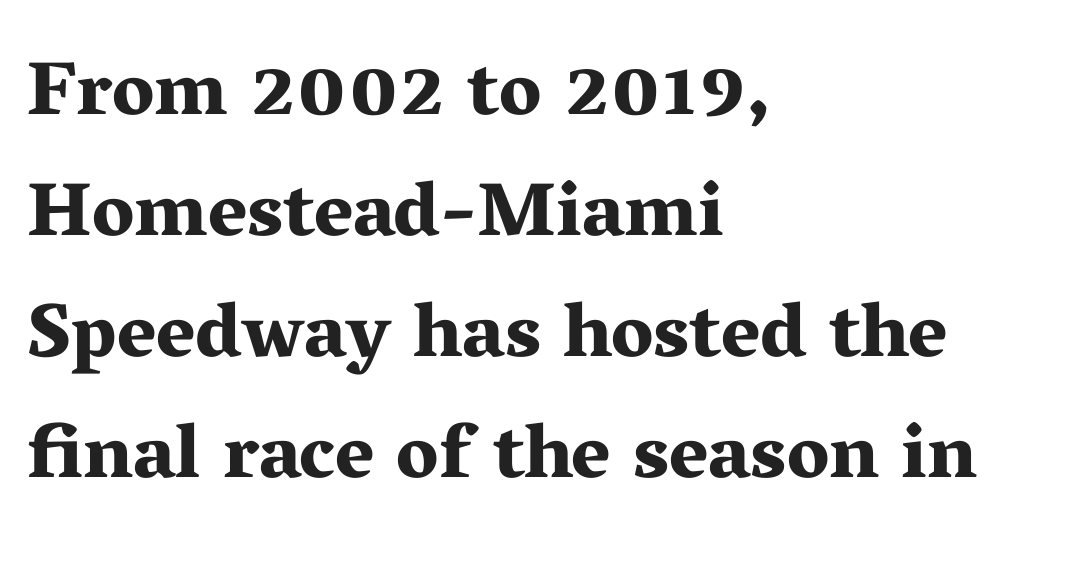
The image shows 76 px bold, wide serif type, upright; set left-aligned, normal line spacing (1.59x), normal letter spacing, not underlined; medium stroke contrast and a medium x-height.
